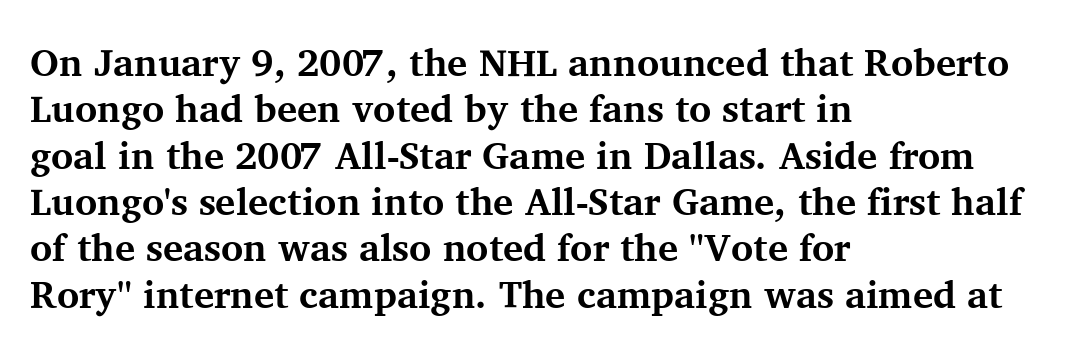
The image shows 38 px bold serif type, upright; set left-aligned, line spacing 1.22x, normal letter spacing, not underlined; medium stroke contrast and a medium x-height.
